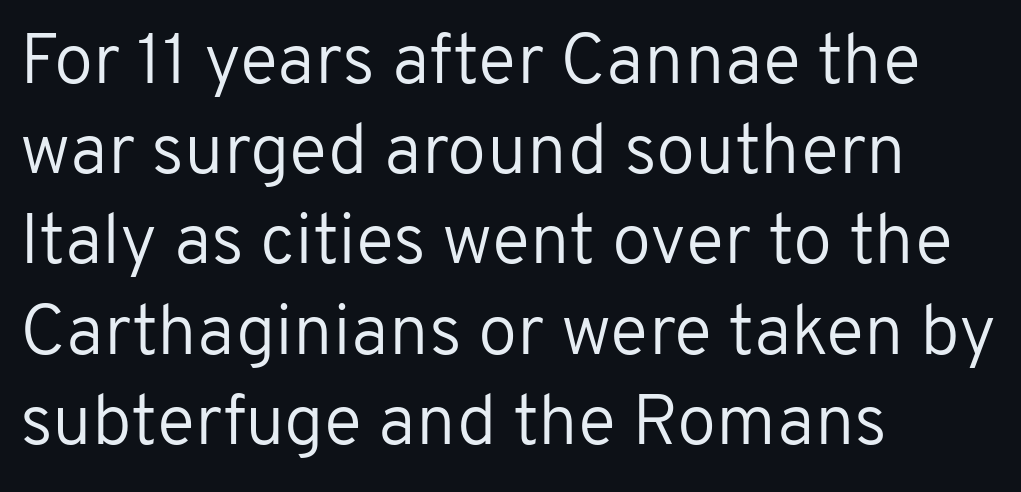
{"serif": "no", "italic": "no", "bold": "no", "weight": "regular", "width": "normal", "stroke_contrast": "low", "x_height": "medium", "monospaced": "no", "underline": "no", "align": "left", "line_spacing": "normal", "line_spacing_ratio": 1.27, "letter_spacing": "normal", "letter_spacing_em": 0.0, "glyph_px": 71}
